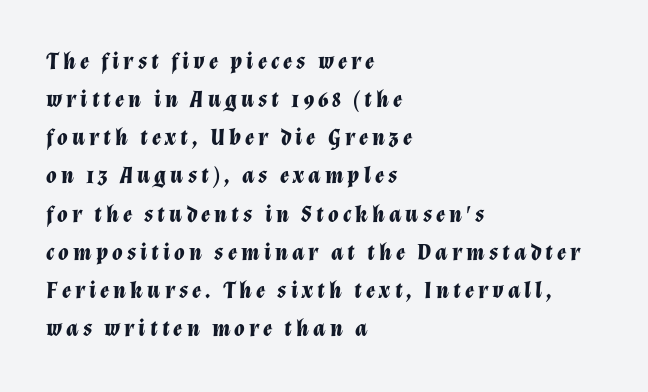
{"italic": "yes", "lean": "right", "slant_degrees": 12, "bold": "yes", "underline": "no", "align": "left", "line_spacing": "normal", "line_spacing_ratio": 1.59, "glyph_px": 24}
